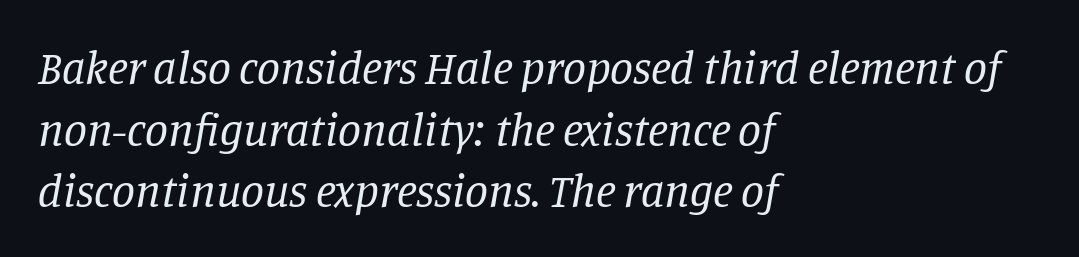
Q: Is the text bold? A: No.
Q: Is the text italic (slanted)? A: Yes, it leans right by about 11 degrees.
Q: Is the typeface a serif or a sans-serif typeface? A: Serif.
Q: Is the text underlined? A: No.
Q: How is the paragraph aligned? A: Left-aligned.
Q: Is the spacing between letters normal or unusually wide? A: Normal.
Q: Is the spacing between lines tight, normal or loose? A: Normal.
Q: Width (condensed, normal, or wide)? A: Normal.
Q: Stroke contrast? A: Low.
Q: x-height? A: Large.
Q: Monospaced? A: No.
